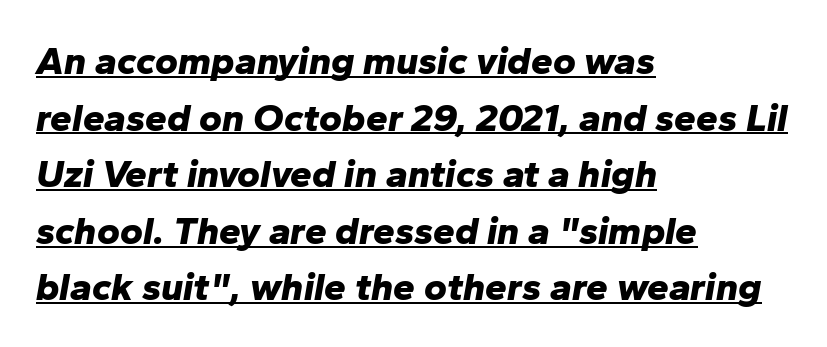
Q: Is the text bold? A: Yes.
Q: Is the text italic (slanted)? A: Yes, it leans right by about 10 degrees.
Q: Is the text underlined? A: Yes.
Q: How is the paragraph aligned? A: Left-aligned.
Q: Is the spacing between letters normal or unusually wide? A: Normal.
Q: Is the spacing between lines tight, normal or loose? A: Normal.
Q: Width (condensed, normal, or wide)? A: Normal.
Q: Stroke contrast? A: Low.
Q: x-height? A: Medium.
Q: Monospaced? A: No.
